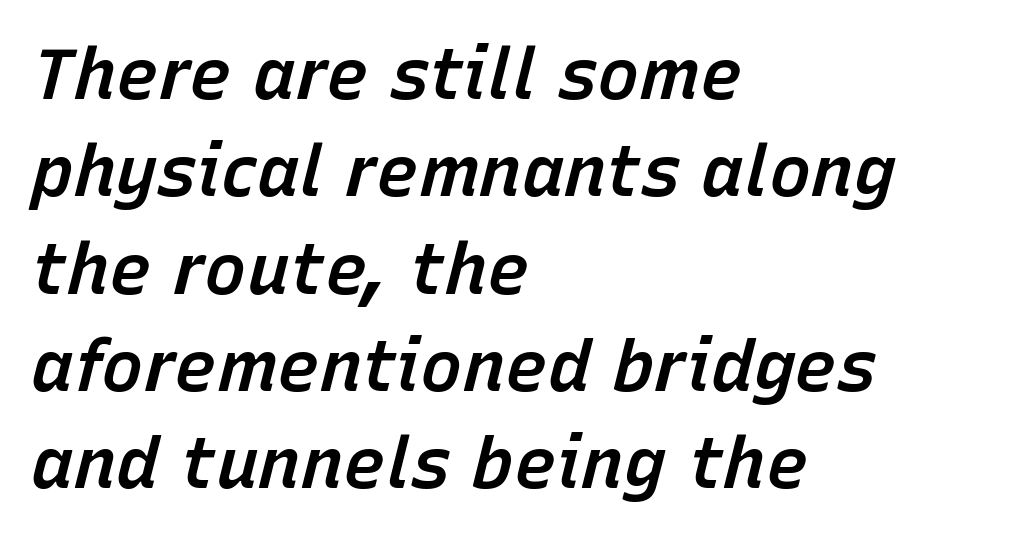
Q: Is the text bold? A: Semi-bold.
Q: Is the text italic (slanted)? A: Yes, it leans right by about 15 degrees.
Q: Is the text underlined? A: No.
Q: How is the paragraph aligned? A: Left-aligned.
Q: Is the spacing between letters normal or unusually wide? A: Normal.
Q: Is the spacing between lines tight, normal or loose? A: Normal.
Q: Width (condensed, normal, or wide)? A: Normal.
Q: Stroke contrast? A: Low.
Q: x-height? A: Medium.
Q: Monospaced? A: No.
